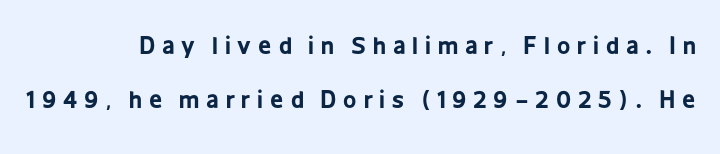
The image shows 23 px bold type, upright; set right-aligned, loose line spacing (2.36x), unusually wide letter spacing (+0.3 em), not underlined.
